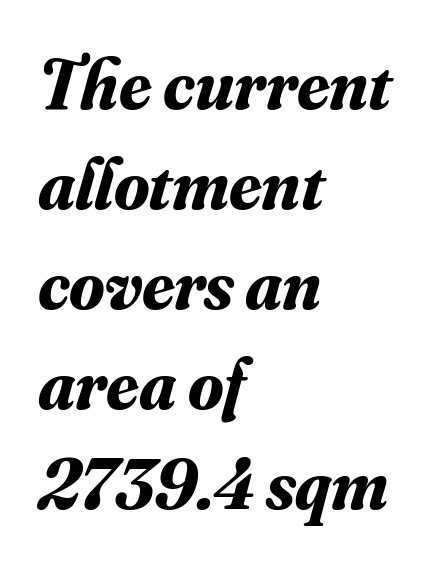
Spacing verdict: proportional, widths tailored to each character. You can tell it's italic because the verticals aren't actually vertical. Horizontal alignment here is leftward, the default for most running prose. Anything drawn beneath the words? Only blank space. A typesetter would label this face a serif. Does the leading feel generous? No, just average.
